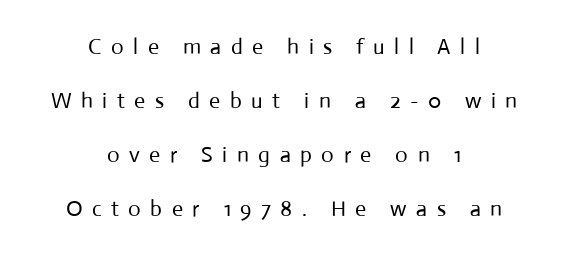
{"italic": "no", "bold": "no", "underline": "no", "align": "center", "line_spacing": "loose", "line_spacing_ratio": 2.46, "letter_spacing": "wide", "letter_spacing_em": 0.43, "glyph_px": 22}
